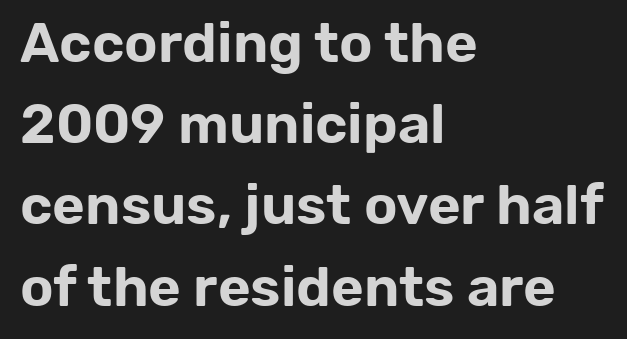
Q: Is the text italic (slanted)? A: No, it is upright.
Q: Is the typeface a serif or a sans-serif typeface? A: Sans-serif.
Q: Is the text underlined? A: No.
Q: How is the paragraph aligned? A: Left-aligned.
Q: Is the spacing between letters normal or unusually wide? A: Normal.
Q: Is the spacing between lines tight, normal or loose? A: Normal.
Q: Width (condensed, normal, or wide)? A: Normal.
Q: Stroke contrast? A: Low.
Q: x-height? A: Medium.
Q: Monospaced? A: No.
